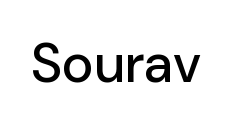
The image shows 54 px sans-serif type, upright; set normal letter spacing, not underlined; low stroke contrast and a medium x-height.
